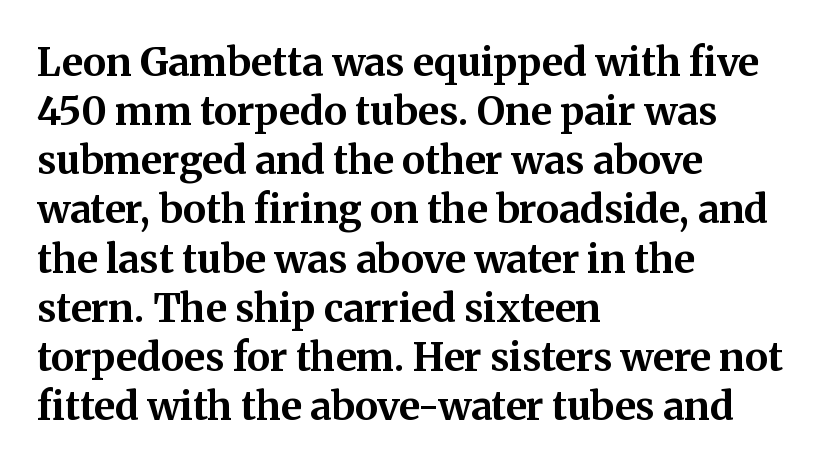
{"serif": "yes", "italic": "no", "bold": "yes", "weight": "bold", "width": "normal", "stroke_contrast": "medium", "x_height": "medium", "monospaced": "no", "underline": "no", "align": "left", "line_spacing": "normal", "line_spacing_ratio": 1.26, "letter_spacing": "normal", "letter_spacing_em": 0.0, "glyph_px": 39}
